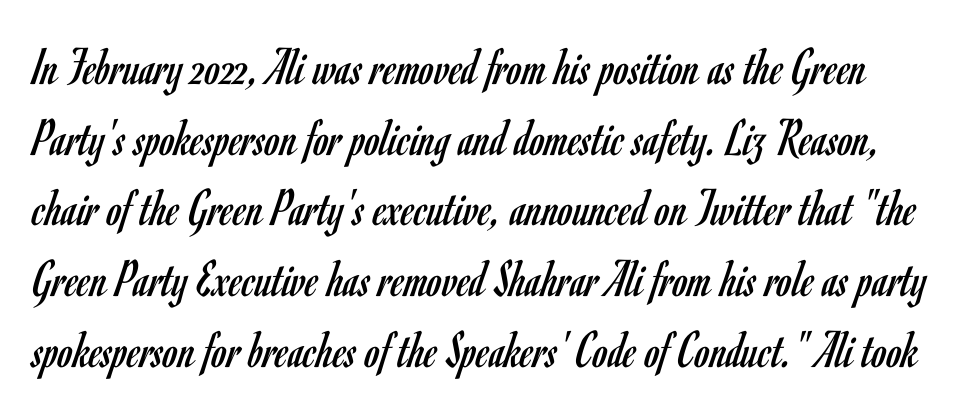
{"serif": "no", "bold": "no", "weight": "regular", "width": "condensed", "stroke_contrast": "low", "x_height": "small", "monospaced": "no", "underline": "no", "line_spacing": "normal", "line_spacing_ratio": 1.31, "letter_spacing": "normal", "letter_spacing_em": 0.0, "glyph_px": 54}
